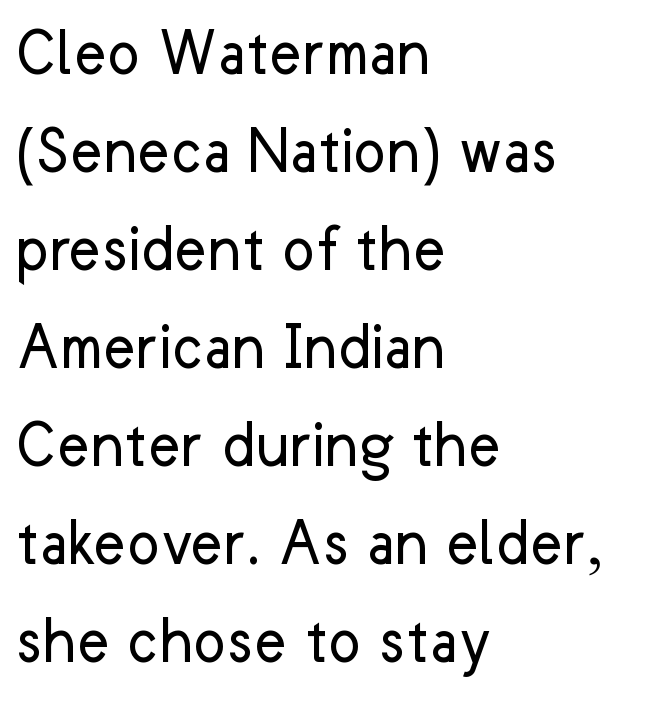
Q: Is the text bold? A: No.
Q: Is the text italic (slanted)? A: No, it is upright.
Q: Is the typeface a serif or a sans-serif typeface? A: Sans-serif.
Q: Is the text underlined? A: No.
Q: How is the paragraph aligned? A: Left-aligned.
Q: Is the spacing between letters normal or unusually wide? A: Normal.
Q: Is the spacing between lines tight, normal or loose? A: Normal.
Q: Width (condensed, normal, or wide)? A: Normal.
Q: Stroke contrast? A: Low.
Q: x-height? A: Medium.
Q: Monospaced? A: No.
